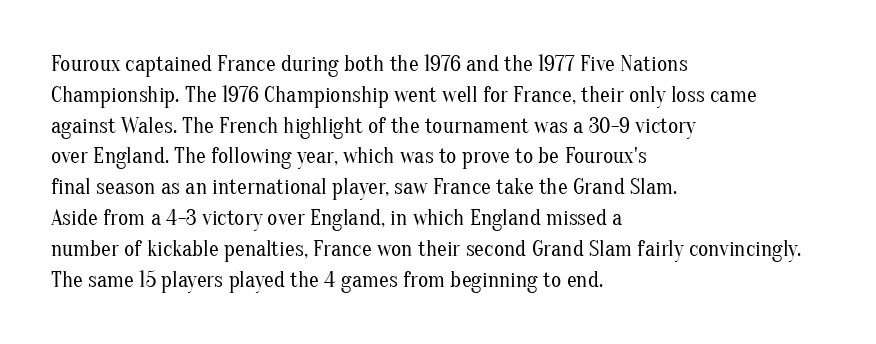
Summary of vertical rhythm: regular, with standard interline spacing. Short note: letters normally spaced. The font's upright variant was chosen for this text. Casual observation: everything's shoved over to the left.
